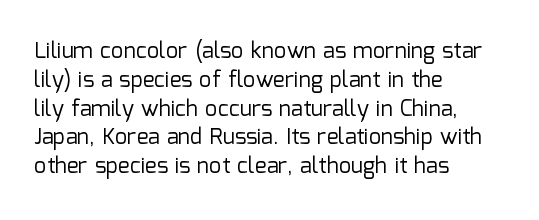
No extra ink here — the face is not bold. The ragged edge is on the right, which tells us the setting is flush left. Decoration check: the copy has no underline. Between one letter and the next there's only the usual sliver of space. No italicization has been applied; the sample stays upright. Successive baselines arrive at the customary interval.
